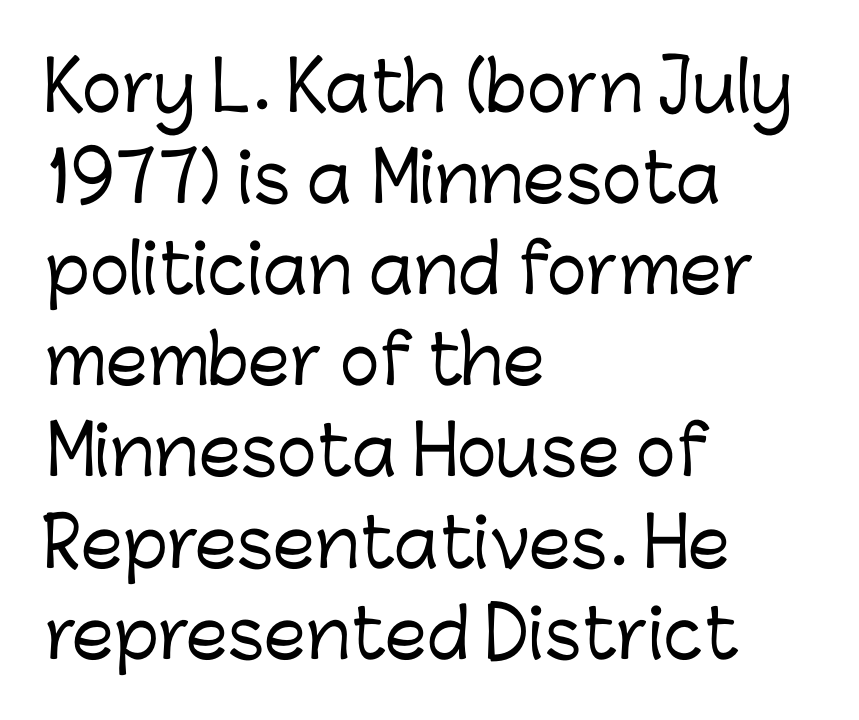
{"serif": "no", "italic": "no", "width": "normal", "stroke_contrast": "low", "x_height": "medium", "monospaced": "no", "underline": "no", "align": "left", "line_spacing": "normal", "line_spacing_ratio": 1.36, "letter_spacing": "normal", "letter_spacing_em": 0.0, "glyph_px": 67}
